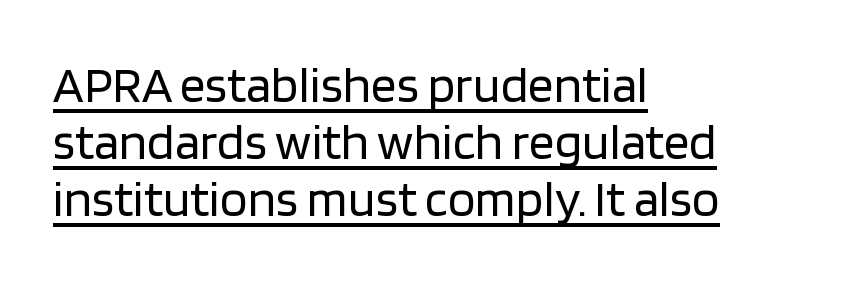
{"serif": "no", "italic": "no", "bold": "no", "weight": "regular", "width": "normal", "stroke_contrast": "low", "x_height": "large", "monospaced": "no", "underline": "yes", "align": "left", "line_spacing": "tight", "line_spacing_ratio": 1.12, "letter_spacing": "normal", "letter_spacing_em": 0.0, "glyph_px": 51}
